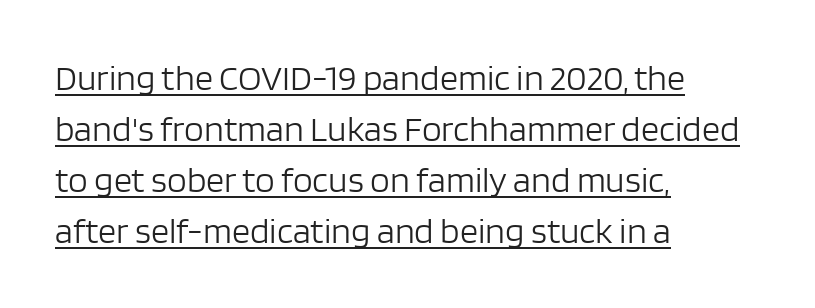
Nothing heavy about these letters — not bold at all. Glance below the letters and you will spot a drawn line. This is the regular roman posture of the typeface. This rendering employs a face without finishing strokes, i.e., a sans-serif. Is the letter spacing exaggerated? No — it looks like the ordinary default.
